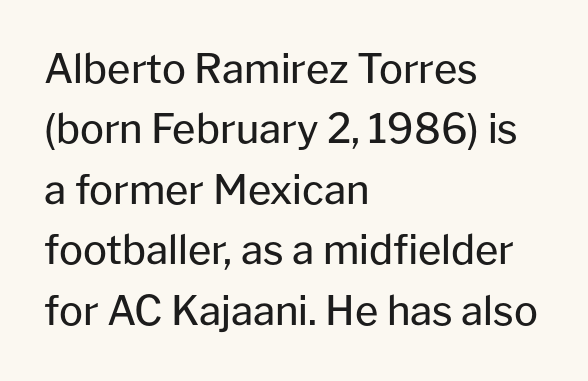
{"serif": "no", "italic": "no", "bold": "no", "weight": "regular", "width": "normal", "stroke_contrast": "low", "x_height": "medium", "monospaced": "no", "underline": "no", "align": "left", "line_spacing": "normal", "line_spacing_ratio": 1.51, "letter_spacing": "normal", "letter_spacing_em": 0.0, "glyph_px": 40}
